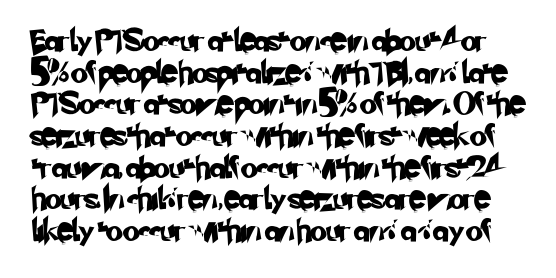
{"underline": "no", "line_spacing": "normal", "line_spacing_ratio": 1.44, "letter_spacing": "normal", "letter_spacing_em": 0.0, "glyph_px": 22}
